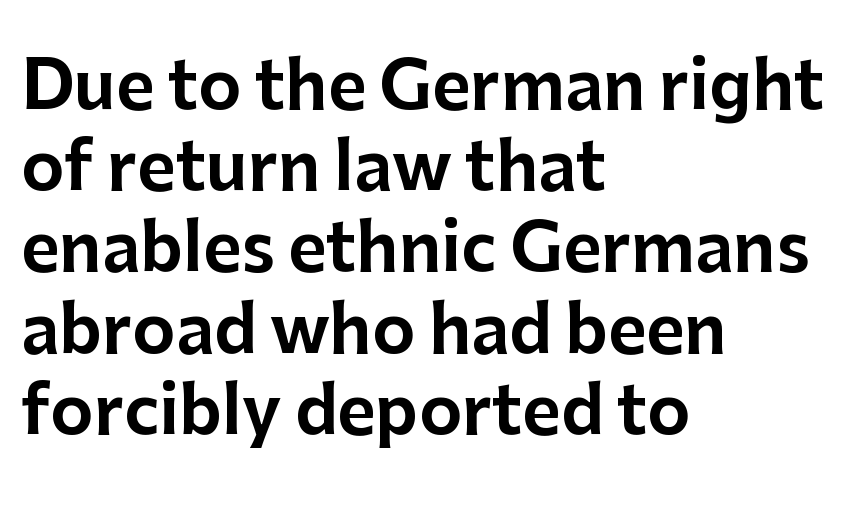
The image shows 66 px sans-serif type, upright; set left-aligned, line spacing 1.23x, normal letter spacing, not underlined; low stroke contrast and a medium x-height.
